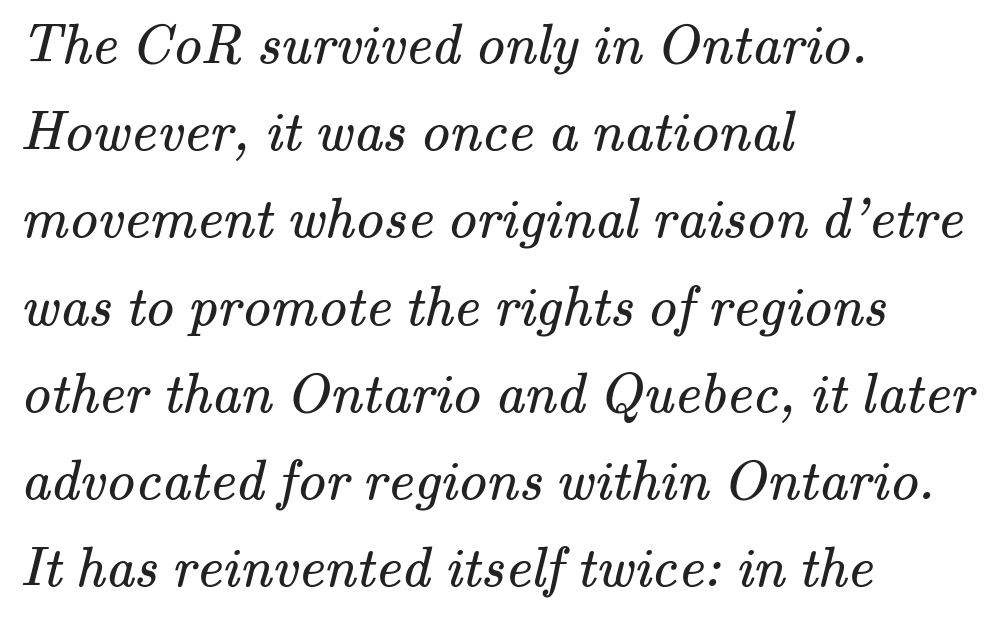
Q: Is the text bold? A: No.
Q: Is the typeface a serif or a sans-serif typeface? A: Serif.
Q: Is the text underlined? A: No.
Q: How is the paragraph aligned? A: Left-aligned.
Q: Is the spacing between letters normal or unusually wide? A: Normal.
Q: Is the spacing between lines tight, normal or loose? A: Normal.
Q: Width (condensed, normal, or wide)? A: Normal.
Q: Stroke contrast? A: Medium.
Q: x-height? A: Small.
Q: Monospaced? A: No.
